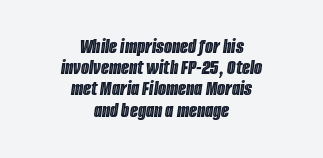
Q: Is the text italic (slanted)? A: Yes, it leans right by about 8 degrees.
Q: Is the text underlined? A: No.
Q: How is the paragraph aligned? A: Centered.
Q: Is the spacing between letters normal or unusually wide? A: Normal.
Q: Is the spacing between lines tight, normal or loose? A: Tight.
